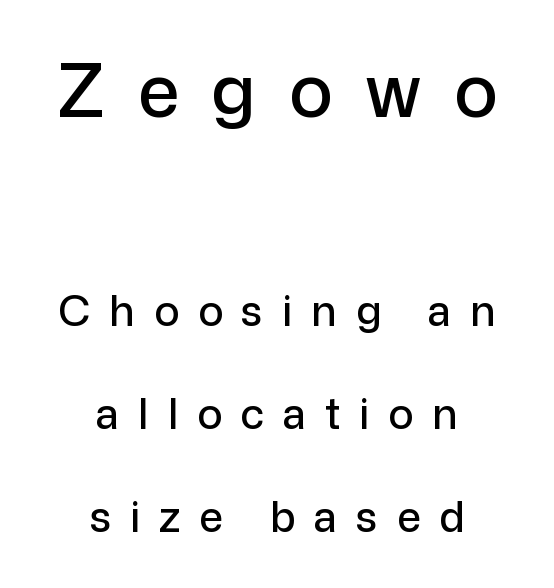
Q: Is the text italic (slanted)? A: No, it is upright.
Q: Is the typeface a serif or a sans-serif typeface? A: Sans-serif.
Q: Is the text underlined? A: No.
Q: How is the paragraph aligned? A: Centered.
Q: Is the spacing between letters normal or unusually wide? A: Unusually wide.
Q: Is the spacing between lines tight, normal or loose? A: Loose.
Q: Which block of text is set in a larger size, the first (top) or the second (bottom)? A: The first (top) one.
Q: Width (condensed, normal, or wide)? A: Normal.
Q: Stroke contrast? A: Low.
Q: x-height? A: Medium.
Q: Monospaced? A: No.
